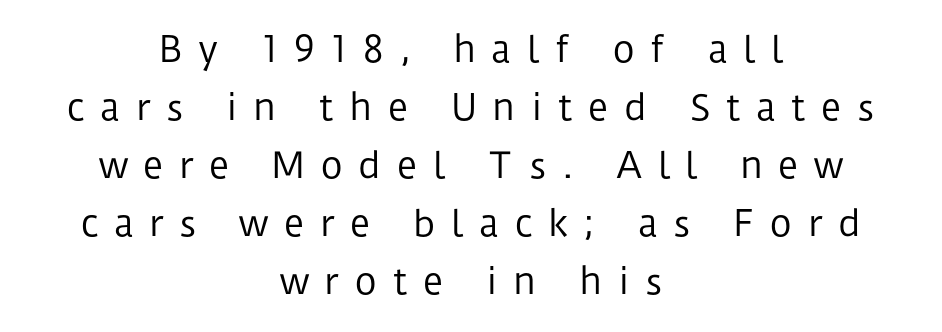
The letters look calm and open, with moderate or lighter stems. Look at the tracking — it's clearly loosened, letters drifting apart. A clean baseline with only descenders dipping below it. The passage shown is typeset with a sans-serif family. Casual observation: everything's sitting right in the middle. If you drew a line through each stem, it would be perfectly vertical.
